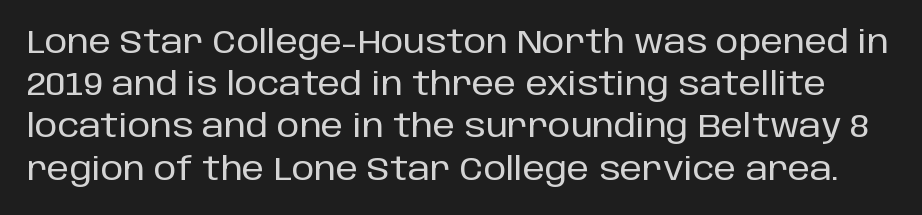
Note: no serifs on the glyphs. Compared with typical paragraphs, the rows here are spaced about the same. This is the regular roman posture of the typeface. Between one letter and the next there's only the usual sliver of space. These lines are rendered in a variable-pitch font.
